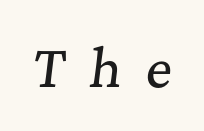
Unmarked baselines from the first word to the last. The passage shown is typeset with a serif family. Short note: letters widely spaced. The rendering applies a slant to the glyphs.
